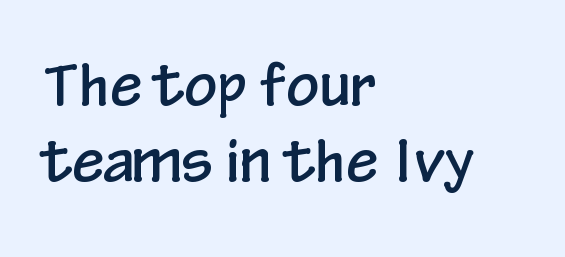
{"serif": "no", "italic": "no", "width": "condensed", "stroke_contrast": "low", "x_height": "medium", "monospaced": "no", "underline": "no", "align": "left", "line_spacing": "normal", "line_spacing_ratio": 1.33, "letter_spacing": "normal", "letter_spacing_em": 0.0, "glyph_px": 57}
